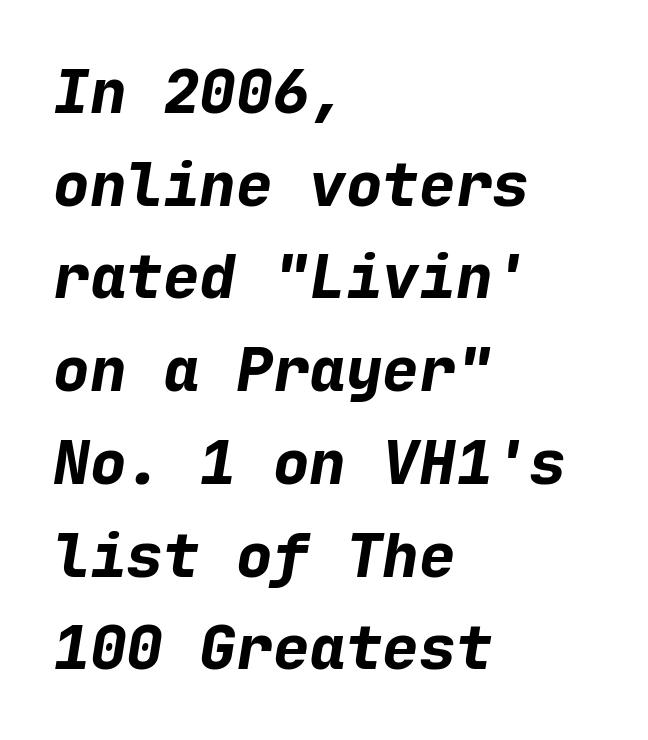
The image shows 61 px bold type, italic (leaning right), monospaced; set left-aligned, normal line spacing (1.52x), normal letter spacing, not underlined; low stroke contrast and a medium x-height.
